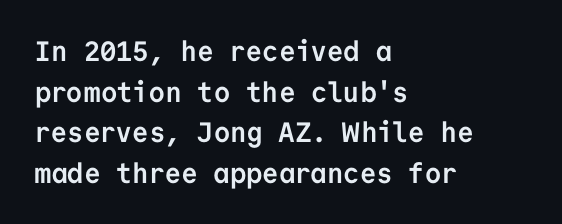
The image shows 28 px semibold sans-serif type, upright, monospaced; set left-aligned, normal line spacing (1.45x), normal letter spacing, not underlined; low stroke contrast and a medium x-height.
